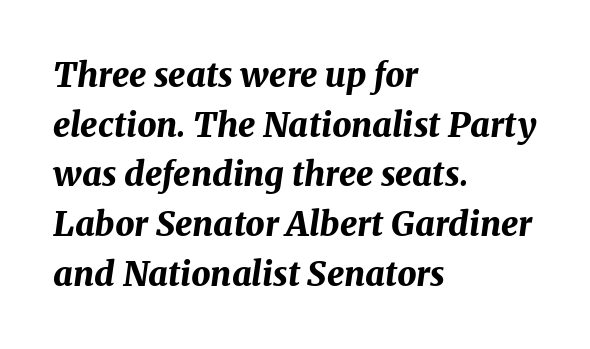
The image shows 34 px bold type, italic (leaning right); set left-aligned, normal line spacing (1.46x), normal letter spacing, not underlined; medium stroke contrast and a medium x-height.
